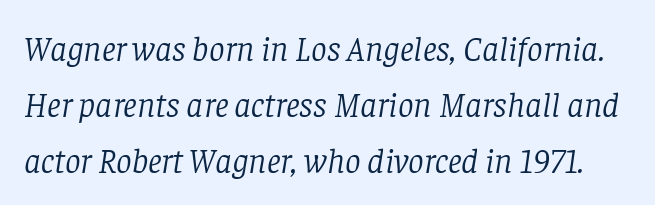
Q: Is the text bold? A: No.
Q: Is the text italic (slanted)? A: Yes, it leans right by about 8 degrees.
Q: Is the typeface a serif or a sans-serif typeface? A: Serif.
Q: Is the text underlined? A: No.
Q: Is the spacing between letters normal or unusually wide? A: Normal.
Q: Is the spacing between lines tight, normal or loose? A: Normal.
Q: Width (condensed, normal, or wide)? A: Normal.
Q: Stroke contrast? A: Low.
Q: x-height? A: Large.
Q: Monospaced? A: No.
